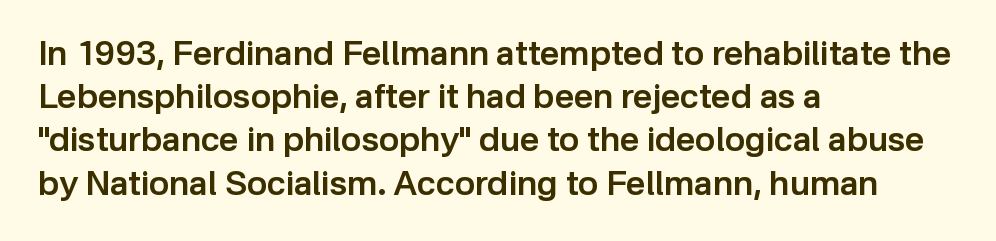
Q: Is the text bold? A: Semi-bold.
Q: Is the text italic (slanted)? A: No, it is upright.
Q: Is the typeface a serif or a sans-serif typeface? A: Sans-serif.
Q: Is the text underlined? A: No.
Q: How is the paragraph aligned? A: Left-aligned.
Q: Is the spacing between letters normal or unusually wide? A: Normal.
Q: Is the spacing between lines tight, normal or loose? A: Normal.
Q: Width (condensed, normal, or wide)? A: Normal.
Q: Stroke contrast? A: Low.
Q: x-height? A: Medium.
Q: Monospaced? A: No.
